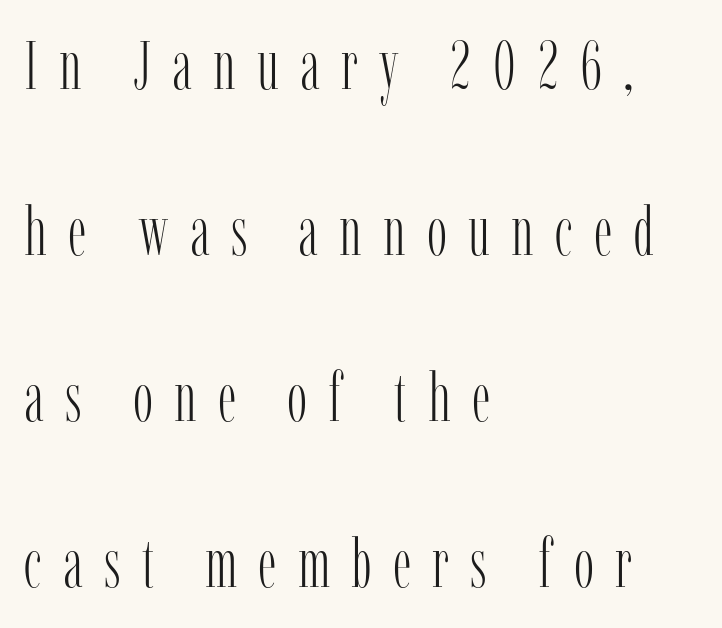
Short and long lines alike share a common starting point at left. Posture: vertical. The passage shown is typeset with a serif family. Look at the tracking — it's clearly loosened, letters drifting apart.
